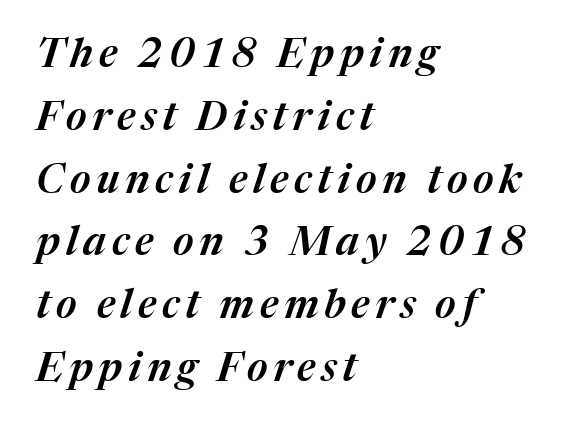
{"italic": "yes", "lean": "right", "slant_degrees": 17, "width": "normal", "stroke_contrast": "medium", "x_height": "medium", "monospaced": "no", "underline": "no", "align": "left", "line_spacing": "normal", "line_spacing_ratio": 1.57, "glyph_px": 40}
